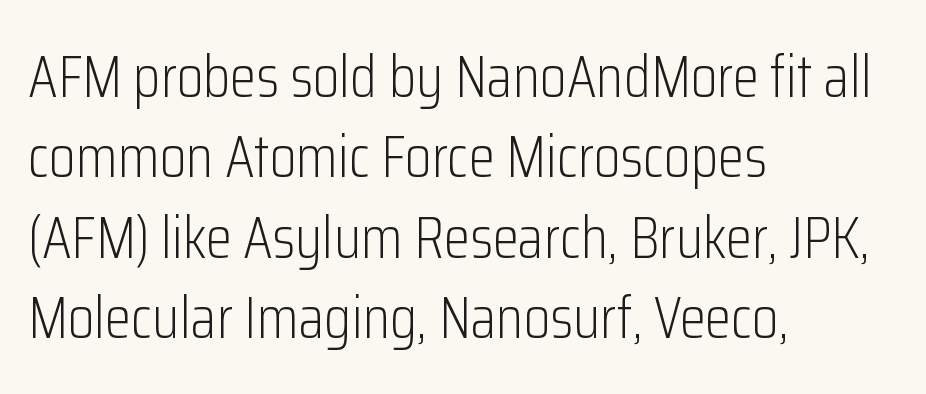
{"serif": "no", "italic": "no", "bold": "no", "weight": "light", "width": "condensed", "stroke_contrast": "low", "x_height": "medium", "monospaced": "no", "underline": "no", "align": "left", "line_spacing": "normal", "line_spacing_ratio": 1.34, "letter_spacing": "normal", "letter_spacing_em": 0.0, "glyph_px": 60}
